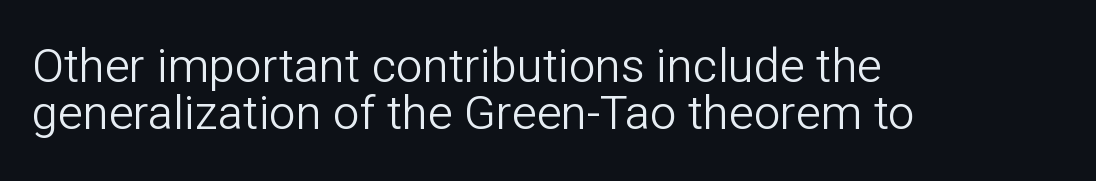
{"serif": "no", "italic": "no", "bold": "no", "weight": "light", "width": "normal", "stroke_contrast": "low", "x_height": "medium", "monospaced": "no", "underline": "no", "align": "left", "line_spacing": "tight", "line_spacing_ratio": 1.0, "letter_spacing": "normal", "letter_spacing_em": 0.0, "glyph_px": 47}
